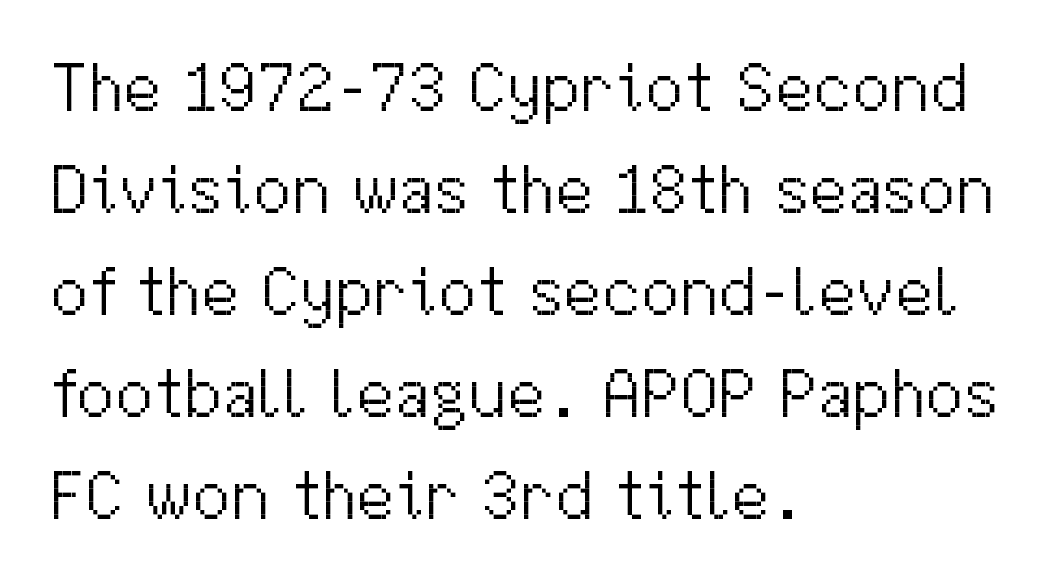
Tracking value appears to be zero — textbook default spacing. Just letters on the line, the space beneath them empty. Caption: face not bold, strokes unweighted. This block has exactly the height ordinary leading produces. The font family rendered here belongs to the sans-serif group. If you drew a ruler down the left edge, every line would touch it.
